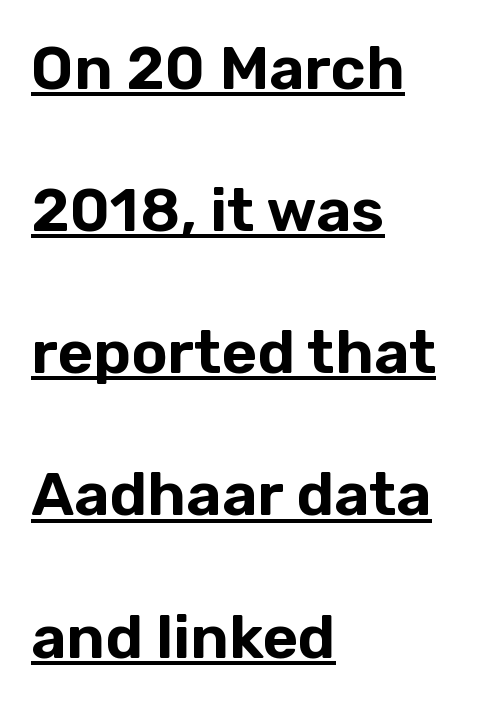
The image shows 61 px sans-serif type, upright; set left-aligned, loose line spacing (2.33x), normal letter spacing, underlined; low stroke contrast and a medium x-height.
